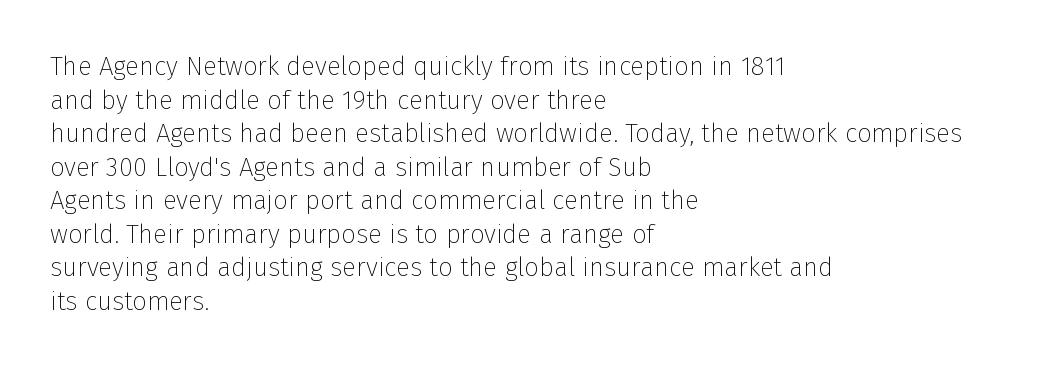
The image shows 26 px text type, upright; set left-aligned, normal line spacing (1.29x), normal letter spacing, not underlined.
